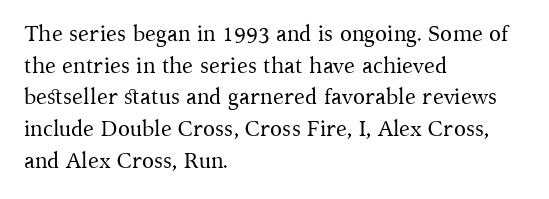
{"italic": "no", "bold": "no", "underline": "no", "align": "left", "line_spacing": "normal", "line_spacing_ratio": 1.44, "letter_spacing": "normal", "letter_spacing_em": 0.0, "glyph_px": 22}
